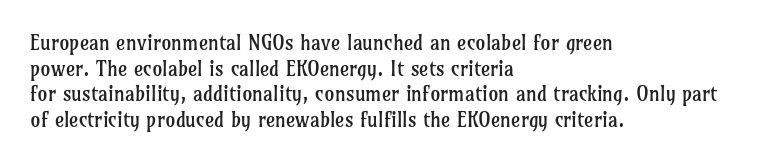
The image shows 20 px text type, upright; set left-aligned, normal line spacing (1.28x), normal letter spacing, not underlined.
